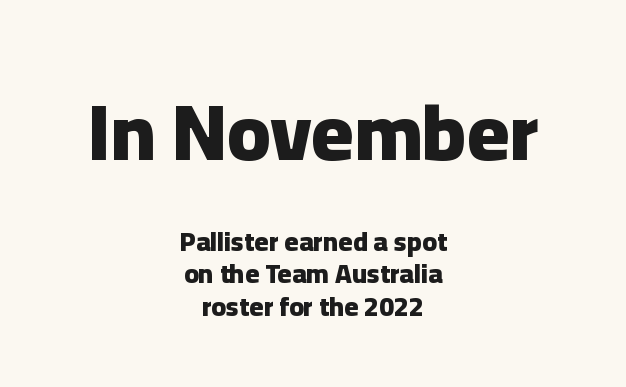
Plenty of ink on the page — the face is bold. The face used here is proportionally spaced, like ordinary book or web type. This rendering leaves character spacing at its baseline value. Unlike italic type, these characters show no tilt at all. This sample uses a sans-serif face.
